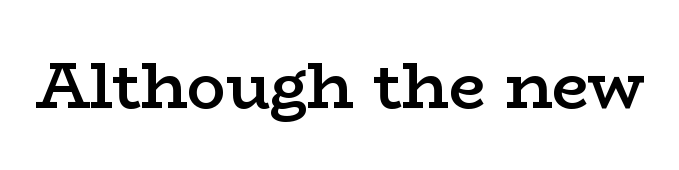
{"serif": "yes", "italic": "no", "bold": "semi", "weight": "semibold", "width": "wide", "stroke_contrast": "low", "x_height": "medium", "monospaced": "no", "underline": "no", "letter_spacing": "normal", "letter_spacing_em": 0.0, "glyph_px": 65}
